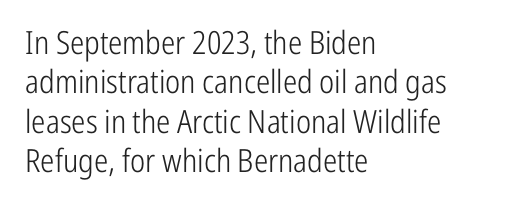
The face used here is rendered with its standard letterfit. The letters stand upright; this is a roman face. Only glyphs here, with clear space below each row. The cut favours lightness, reaching ordinary text weight at its darkest.
